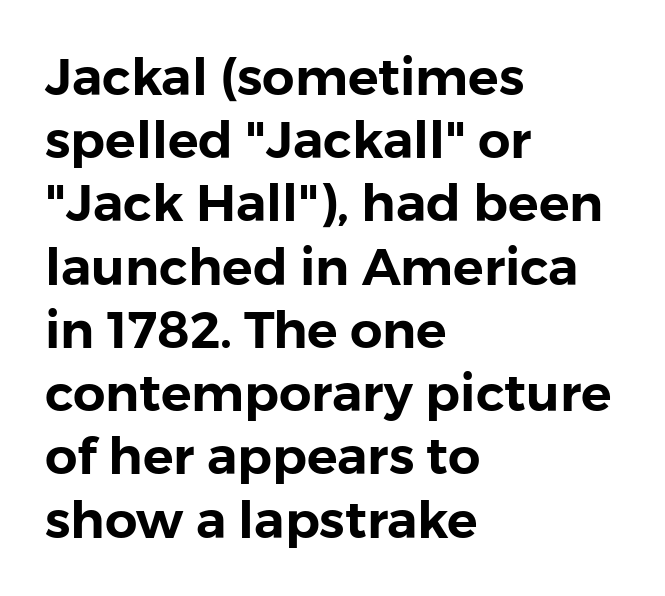
Words appear dense and cohesive because spacing is normal. Descenders hang freely into open space. The characters display no serif detailing; their extremities are plain. Teacher's note: observe the even left margin — that is flush-left alignment.
